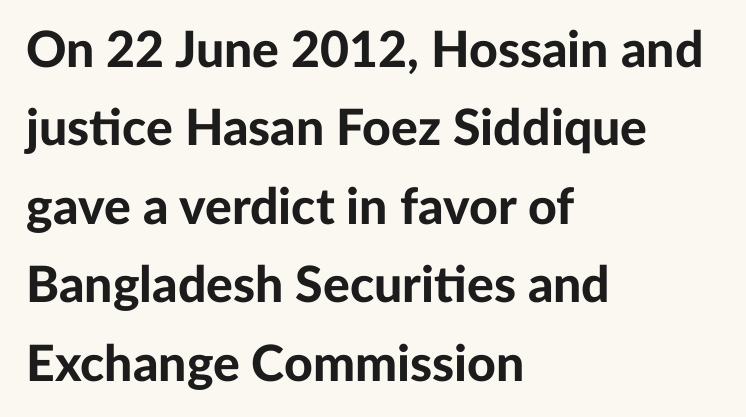
The image shows 50 px bold sans-serif type, upright; set left-aligned, normal line spacing (1.57x), normal letter spacing, not underlined; low stroke contrast and a medium x-height.
